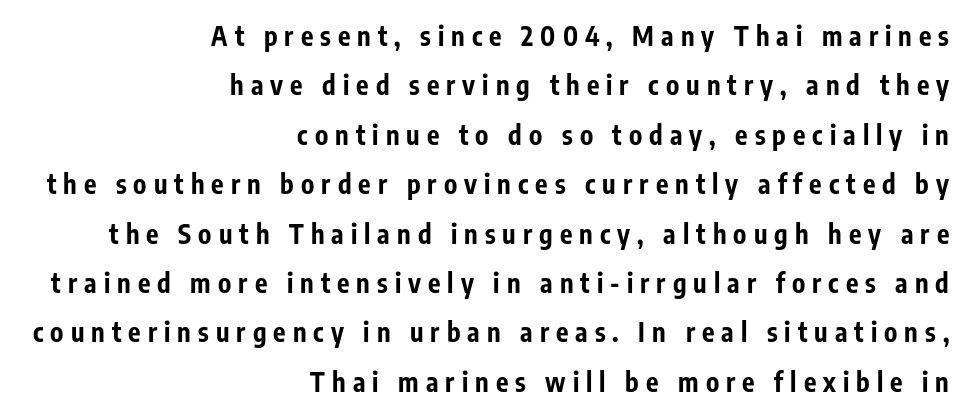
The image shows 26 px bold type, upright; set right-aligned, loose line spacing (1.9x), unusually wide letter spacing (+0.27 em), not underlined.
